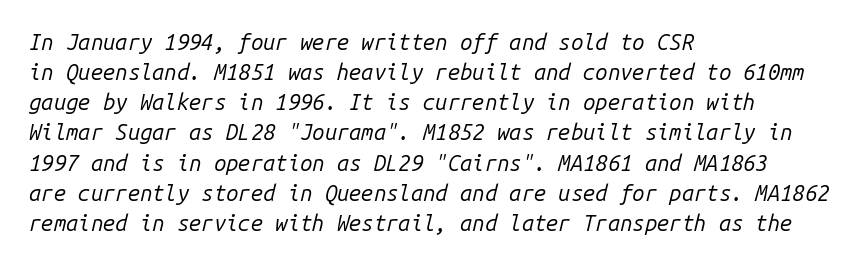
A classic flush-left, rag-right setting is used for this passage. This sample keeps an unexceptional amount of space between lines. Rule under the text: the space is simply empty. Each word holds together tightly as a unit, with standard inter-letter gaps.
